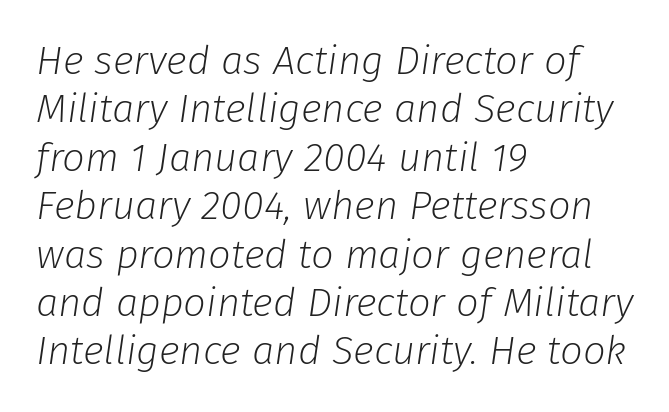
{"italic": "yes", "lean": "right", "slant_degrees": 8, "bold": "no", "weight": "light", "width": "normal", "stroke_contrast": "low", "x_height": "medium", "monospaced": "no", "underline": "no", "align": "left", "line_spacing_ratio": 1.21, "letter_spacing": "normal", "letter_spacing_em": 0.0, "glyph_px": 40}
